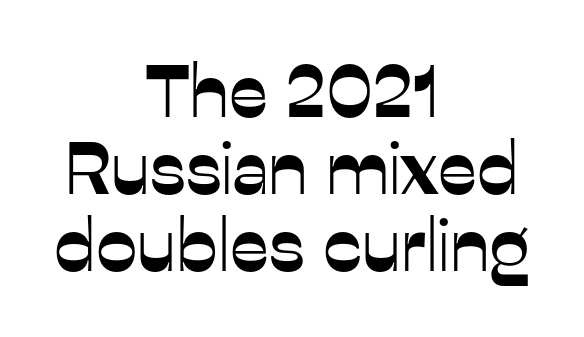
{"serif": "no", "italic": "no", "width": "normal", "stroke_contrast": "low", "x_height": "medium", "monospaced": "no", "underline": "no", "align": "center", "line_spacing": "tight", "line_spacing_ratio": 1.04, "letter_spacing": "normal", "letter_spacing_em": 0.0, "glyph_px": 74}
